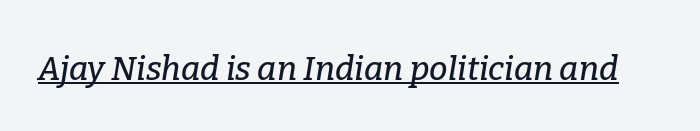
The image shows 33 px serif type, italic (leaning right); set normal letter spacing, underlined; low stroke contrast and a medium x-height.
